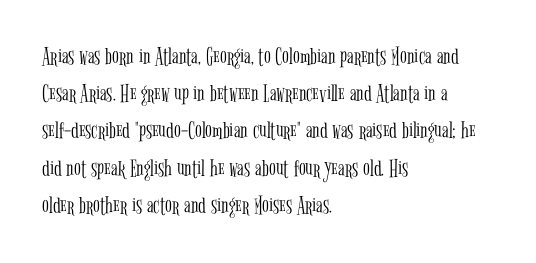
The image shows 25 px text type, upright; set left-aligned, normal line spacing (1.49x), normal letter spacing, not underlined.
